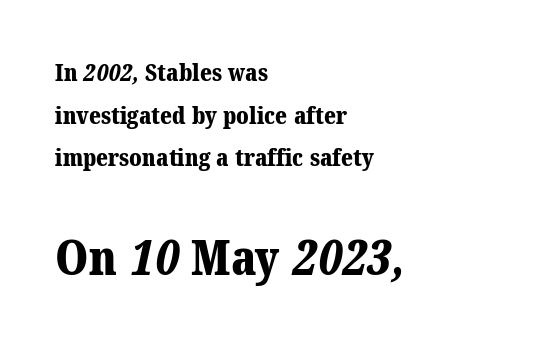
{"serif": "yes", "bold": "yes", "weight": "bold", "width": "normal", "stroke_contrast": "medium", "x_height": "medium", "monospaced": "no", "underline": "no", "align": "left", "line_spacing_ratio": 1.78, "letter_spacing": "normal", "letter_spacing_em": 0.0, "larger_block": "second", "size_ratio": 2.04, "glyph_px": 49}
